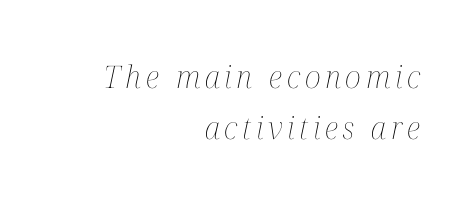
{"italic": "yes", "lean": "right", "slant_degrees": 12, "bold": "no", "weight": "thin", "width": "condensed", "stroke_contrast": "medium", "x_height": "medium", "monospaced": "no", "underline": "no", "align": "right", "line_spacing": "normal", "line_spacing_ratio": 1.65, "glyph_px": 31}
